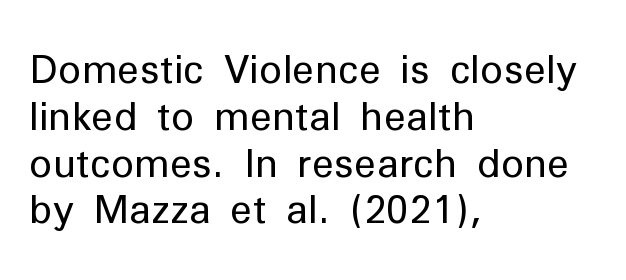
The image shows 39 px regular-weight sans-serif type, upright; set left-aligned, line spacing 1.2x, normal letter spacing, not underlined; low stroke contrast and a medium x-height.
